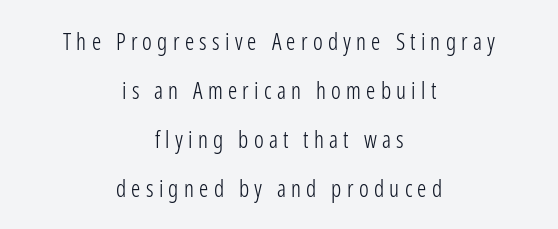
{"italic": "no", "bold": "no", "underline": "no", "align": "center", "line_spacing": "loose", "line_spacing_ratio": 2.13, "letter_spacing": "wide", "letter_spacing_em": 0.23, "glyph_px": 23}
